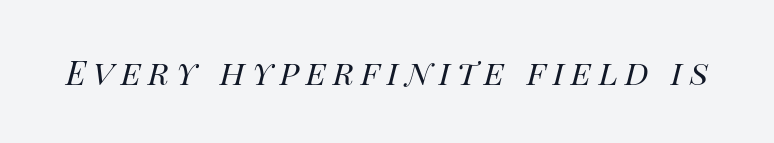
The image shows 33 px regular-weight type, italic (leaning right); set unusually wide letter spacing (+0.21 em), not underlined; high stroke contrast and a large x-height.
